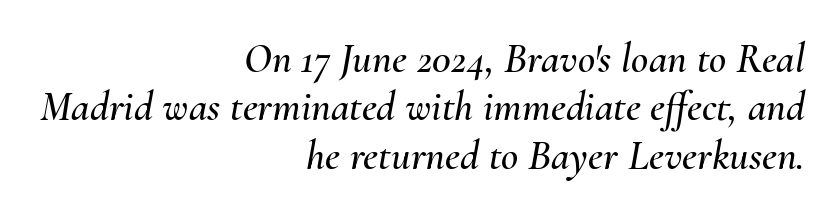
Q: Is the text italic (slanted)? A: Yes, it leans right by about 10 degrees.
Q: Is the text underlined? A: No.
Q: How is the paragraph aligned? A: Right-aligned.
Q: Is the spacing between letters normal or unusually wide? A: Normal.
Q: Is the spacing between lines tight, normal or loose? A: Tight.
Q: Width (condensed, normal, or wide)? A: Normal.
Q: Stroke contrast? A: Medium.
Q: x-height? A: Small.
Q: Monospaced? A: No.
